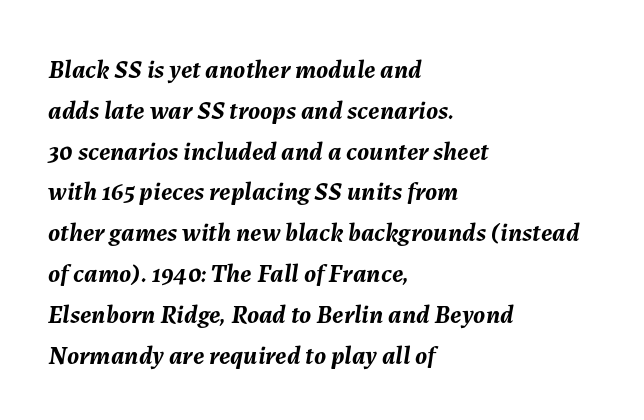
Teacher's note: observe the even left margin — that is flush-left alignment. Strong, thick strokes mark this as bold type. This sample uses plain, unmodified letter spacing. Has an underline been added? It has not.
